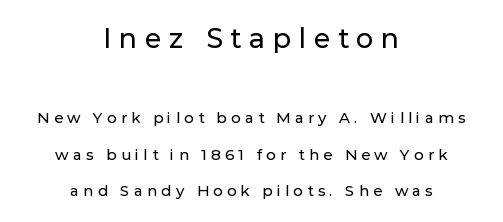
The specimen reads as upright at a glance. Any mark beneath the type? The region is blank. Widely set lines give the paragraph a tall, airy silhouette. Character size in the leading block exceeds that of the trailing block. One-word summary of the alignment: center.
